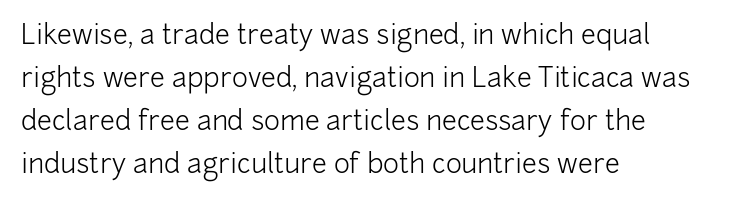
Line beginnings align vertically; line endings do not. Quick note: not italic, upright. No chunkiness to these letters — they're not bold. Default kerning and tracking; the words read as compact shapes.
